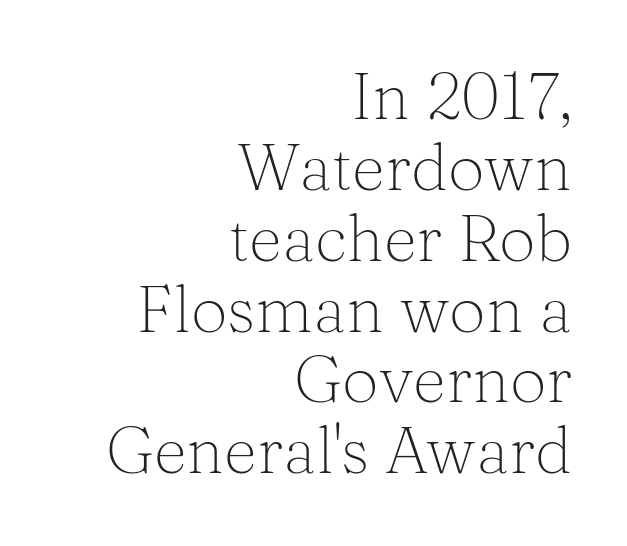
The image shows 65 px light serif type, upright; set right-aligned, tight line spacing (1.09x), normal letter spacing, not underlined; medium stroke contrast and a medium x-height.
